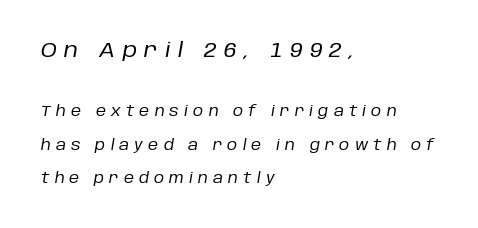
The rendering shrinks the type as you move from the upper chunk to the lower. This rendering widens character spacing well past its baseline value. Just letters on the line, the space beneath them empty. Quick note: italic.
